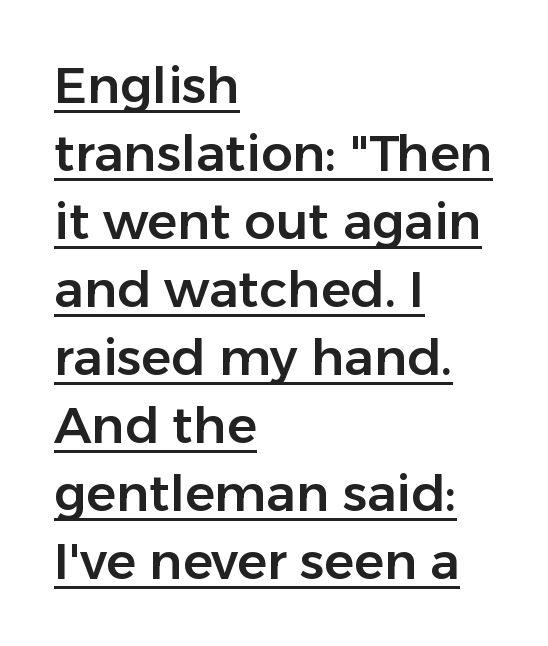
The image shows 50 px sans-serif type, upright; set left-aligned, normal line spacing (1.36x), normal letter spacing, underlined; low stroke contrast and a medium x-height.
